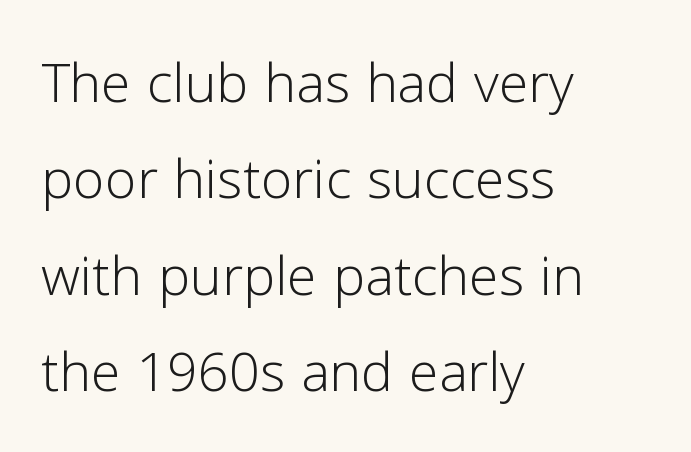
Note the varied advance widths — an 'i' is clearly narrower than an 'm'. Students, note that the glyphs here touch the page at normal intervals. Examine the stroke ends and you'll find no serifs. If you drew a line through each stem, it would be perfectly vertical. Beneath every word, the page is bare.
